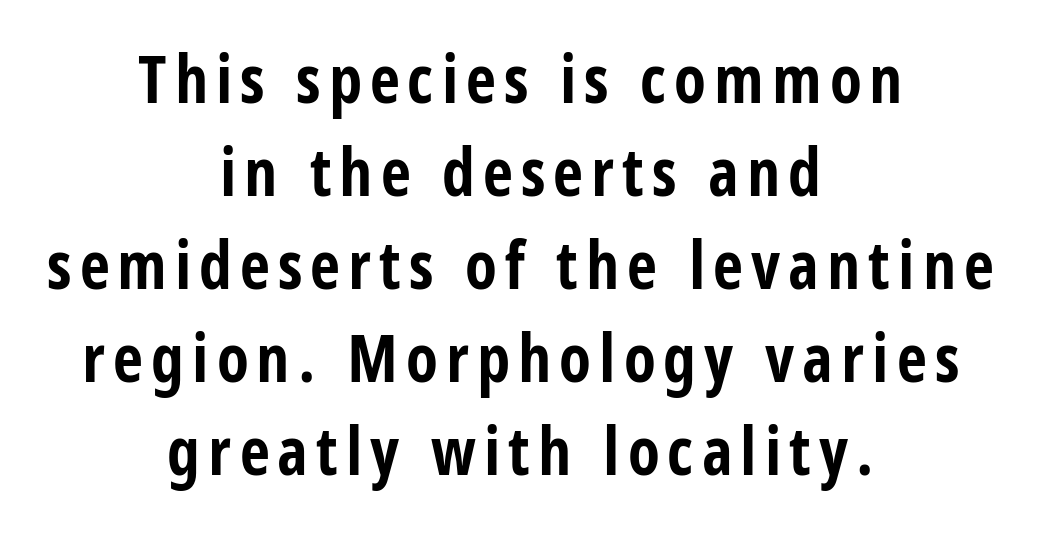
{"serif": "no", "italic": "no", "bold": "yes", "weight": "bold", "width": "condensed", "stroke_contrast": "low", "x_height": "large", "monospaced": "no", "underline": "no", "align": "center", "line_spacing": "normal", "line_spacing_ratio": 1.41, "glyph_px": 66}
